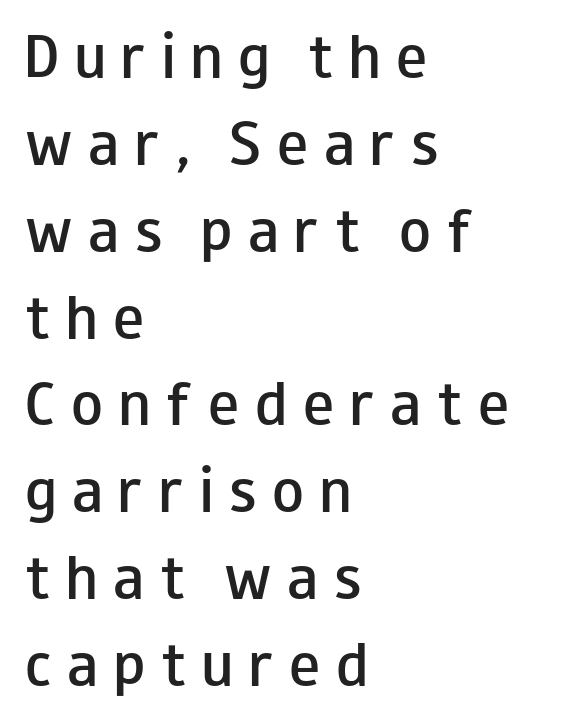
Q: Is the text bold? A: Semi-bold.
Q: Is the text italic (slanted)? A: No, it is upright.
Q: Is the typeface a serif or a sans-serif typeface? A: Sans-serif.
Q: Is the text underlined? A: No.
Q: How is the paragraph aligned? A: Left-aligned.
Q: Is the spacing between letters normal or unusually wide? A: Unusually wide.
Q: Is the spacing between lines tight, normal or loose? A: Normal.
Q: Width (condensed, normal, or wide)? A: Wide.
Q: Stroke contrast? A: Low.
Q: x-height? A: Small.
Q: Monospaced? A: No.
